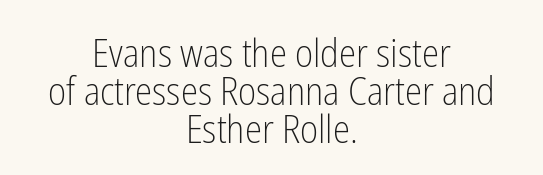
The image shows 39 px light, condensed sans-serif type, upright; set centered, tight line spacing (0.97x), normal letter spacing, not underlined; low stroke contrast and a medium x-height.
